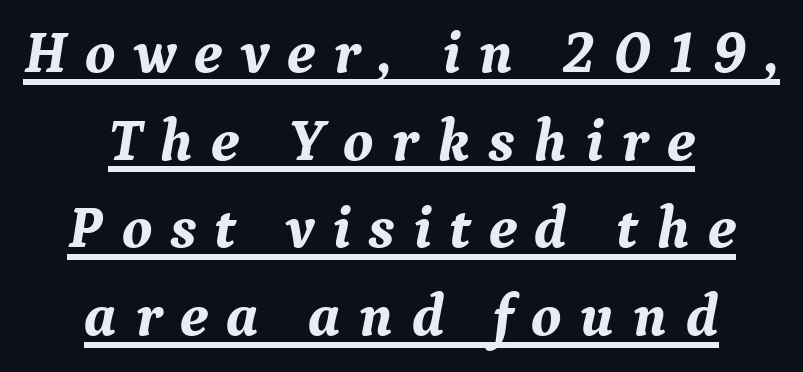
Q: Is the text bold? A: Yes.
Q: Is the text italic (slanted)? A: Yes, it leans right by about 9 degrees.
Q: Is the typeface a serif or a sans-serif typeface? A: Serif.
Q: Is the text underlined? A: Yes.
Q: How is the paragraph aligned? A: Centered.
Q: Is the spacing between letters normal or unusually wide? A: Unusually wide.
Q: Is the spacing between lines tight, normal or loose? A: Normal.
Q: Width (condensed, normal, or wide)? A: Normal.
Q: Stroke contrast? A: Medium.
Q: x-height? A: Medium.
Q: Monospaced? A: No.
